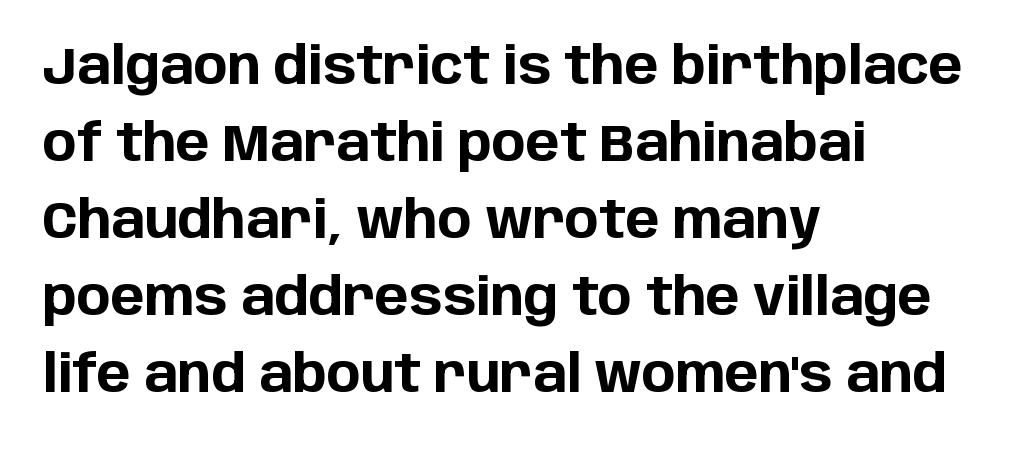
{"serif": "no", "italic": "no", "bold": "yes", "weight": "bold", "width": "normal", "stroke_contrast": "low", "x_height": "large", "monospaced": "no", "underline": "no", "align": "left", "line_spacing": "normal", "line_spacing_ratio": 1.51, "letter_spacing": "normal", "letter_spacing_em": 0.0, "glyph_px": 51}
